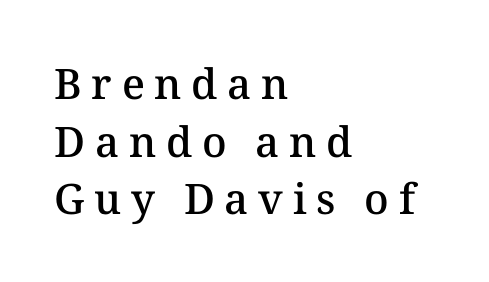
Q: Is the text bold? A: Semi-bold.
Q: Is the text italic (slanted)? A: No, it is upright.
Q: Is the text underlined? A: No.
Q: How is the paragraph aligned? A: Left-aligned.
Q: Is the spacing between letters normal or unusually wide? A: Unusually wide.
Q: Is the spacing between lines tight, normal or loose? A: Normal.
Q: Width (condensed, normal, or wide)? A: Normal.
Q: Stroke contrast? A: Medium.
Q: x-height? A: Medium.
Q: Monospaced? A: No.
